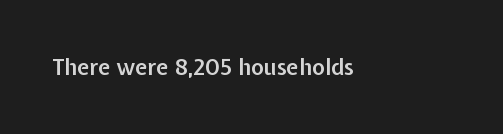
Q: Is the text bold? A: Semi-bold.
Q: Is the text italic (slanted)? A: No, it is upright.
Q: Is the text underlined? A: No.
Q: Is the spacing between letters normal or unusually wide? A: Normal.
